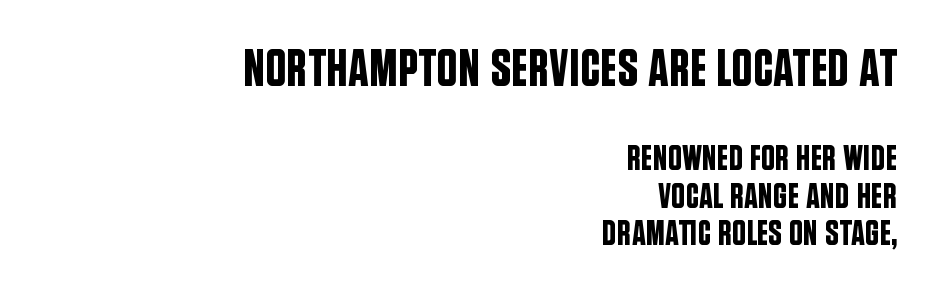
The image shows 52 px condensed sans-serif type, upright; set right-aligned, tight line spacing (1.07x), normal letter spacing, not underlined; the first (top) block is 1.49x larger; low stroke contrast and a large x-height.
